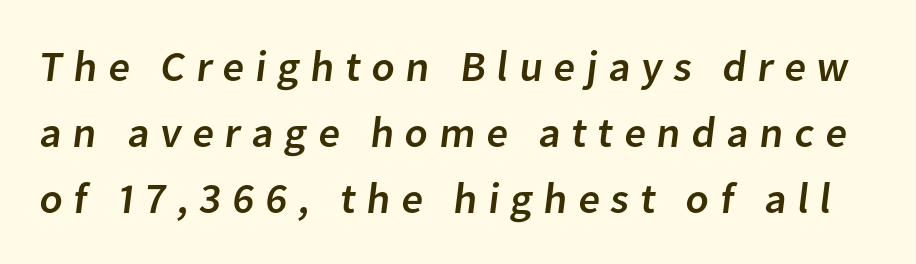
Q: Is the typeface a serif or a sans-serif typeface? A: Sans-serif.
Q: Is the text underlined? A: No.
Q: Is the spacing between letters normal or unusually wide? A: Unusually wide.
Q: Is the spacing between lines tight, normal or loose? A: Normal.
Q: Width (condensed, normal, or wide)? A: Normal.
Q: Stroke contrast? A: Low.
Q: x-height? A: Medium.
Q: Monospaced? A: No.
